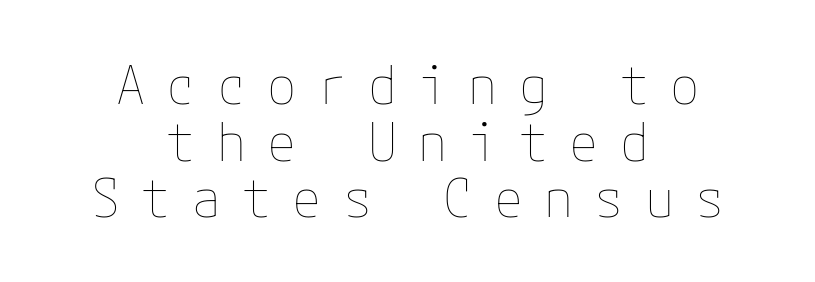
Characters remain perfectly vertical along every line. The typesetting does not lean heavy: it is not bold. This rendering features lettering with no underline. Compared with typical paragraphs, the rows here are closer together.
